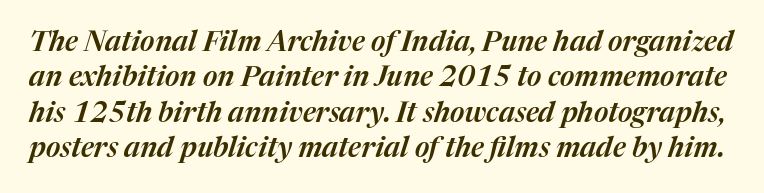
Q: Is the text italic (slanted)? A: Yes, it leans right by about 17 degrees.
Q: Is the text underlined? A: No.
Q: Is the spacing between letters normal or unusually wide? A: Normal.
Q: Is the spacing between lines tight, normal or loose? A: Normal.
Q: Width (condensed, normal, or wide)? A: Normal.
Q: Stroke contrast? A: Medium.
Q: x-height? A: Medium.
Q: Monospaced? A: No.
